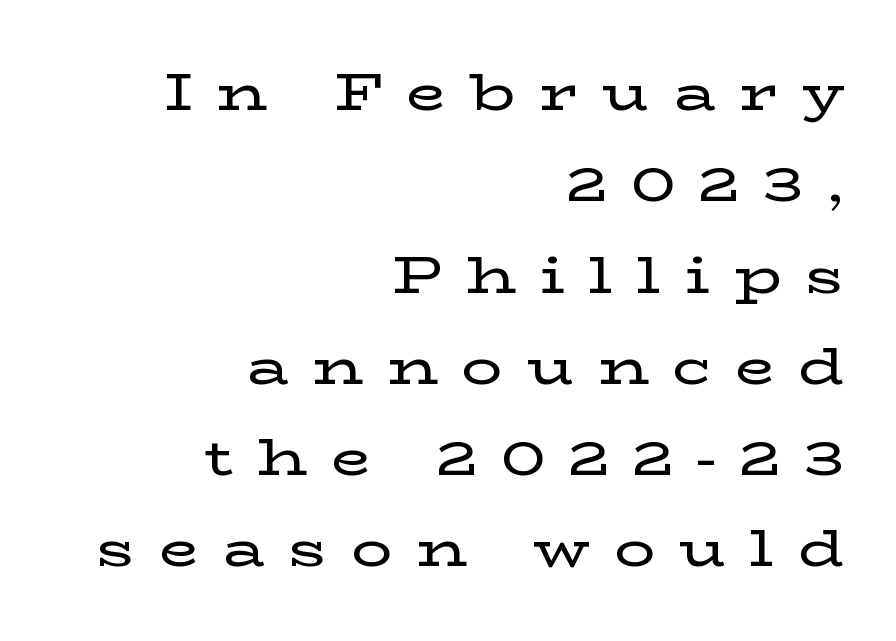
Q: Is the text italic (slanted)? A: No, it is upright.
Q: Is the typeface a serif or a sans-serif typeface? A: Serif.
Q: Is the text underlined? A: No.
Q: How is the paragraph aligned? A: Right-aligned.
Q: Is the spacing between letters normal or unusually wide? A: Unusually wide.
Q: Width (condensed, normal, or wide)? A: Wide.
Q: Stroke contrast? A: Low.
Q: x-height? A: Medium.
Q: Monospaced? A: No.
